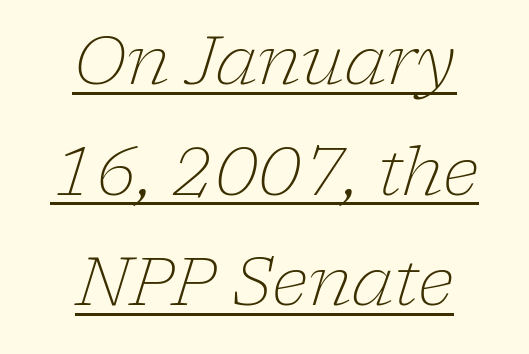
{"serif": "yes", "italic": "yes", "lean": "right", "slant_degrees": 17, "bold": "no", "weight": "light", "width": "normal", "stroke_contrast": "low", "x_height": "medium", "monospaced": "no", "underline": "yes", "align": "center", "line_spacing": "normal", "line_spacing_ratio": 1.65, "letter_spacing": "normal", "letter_spacing_em": 0.0, "glyph_px": 67}
